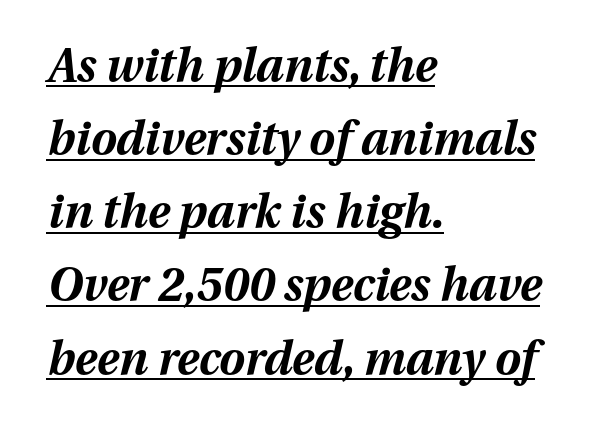
{"italic": "yes", "lean": "right", "slant_degrees": 13, "bold": "yes", "weight": "bold", "width": "normal", "stroke_contrast": "medium", "x_height": "medium", "monospaced": "no", "underline": "yes", "align": "left", "line_spacing": "normal", "line_spacing_ratio": 1.59, "letter_spacing": "normal", "letter_spacing_em": 0.0, "glyph_px": 46}
